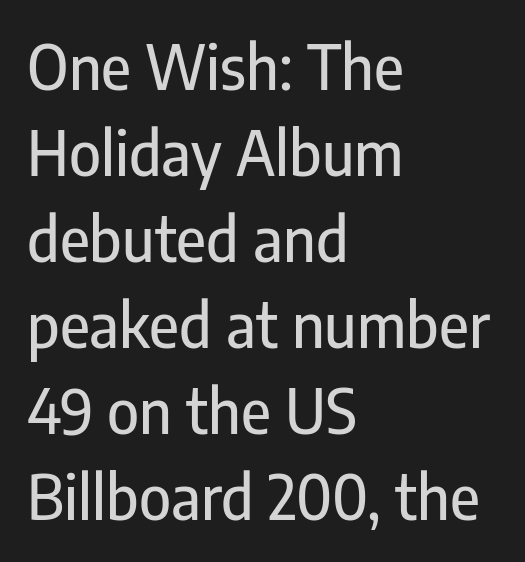
Q: Is the text italic (slanted)? A: No, it is upright.
Q: Is the typeface a serif or a sans-serif typeface? A: Sans-serif.
Q: Is the text underlined? A: No.
Q: How is the paragraph aligned? A: Left-aligned.
Q: Is the spacing between letters normal or unusually wide? A: Normal.
Q: Is the spacing between lines tight, normal or loose? A: Normal.
Q: Width (condensed, normal, or wide)? A: Condensed.
Q: Stroke contrast? A: Low.
Q: x-height? A: Medium.
Q: Monospaced? A: No.
